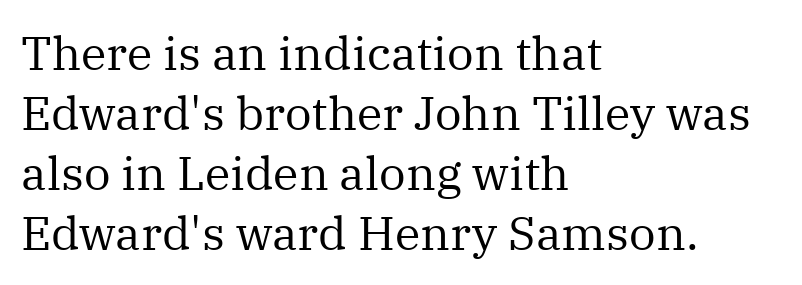
Q: Is the text bold? A: No.
Q: Is the text italic (slanted)? A: No, it is upright.
Q: Is the typeface a serif or a sans-serif typeface? A: Serif.
Q: Is the text underlined? A: No.
Q: How is the paragraph aligned? A: Left-aligned.
Q: Is the spacing between letters normal or unusually wide? A: Normal.
Q: Is the spacing between lines tight, normal or loose? A: Normal.
Q: Width (condensed, normal, or wide)? A: Normal.
Q: Stroke contrast? A: Medium.
Q: x-height? A: Medium.
Q: Monospaced? A: No.
